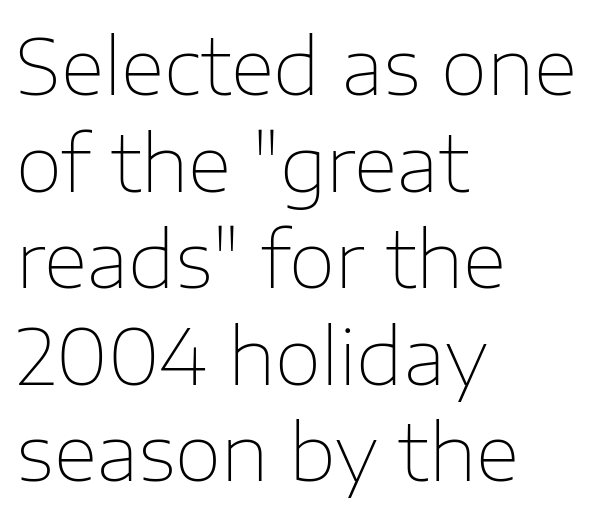
Q: Is the text bold? A: No.
Q: Is the text italic (slanted)? A: No, it is upright.
Q: Is the typeface a serif or a sans-serif typeface? A: Sans-serif.
Q: Is the text underlined? A: No.
Q: How is the paragraph aligned? A: Left-aligned.
Q: Is the spacing between letters normal or unusually wide? A: Normal.
Q: Is the spacing between lines tight, normal or loose? A: Normal.
Q: Width (condensed, normal, or wide)? A: Normal.
Q: Stroke contrast? A: Low.
Q: x-height? A: Medium.
Q: Monospaced? A: No.
